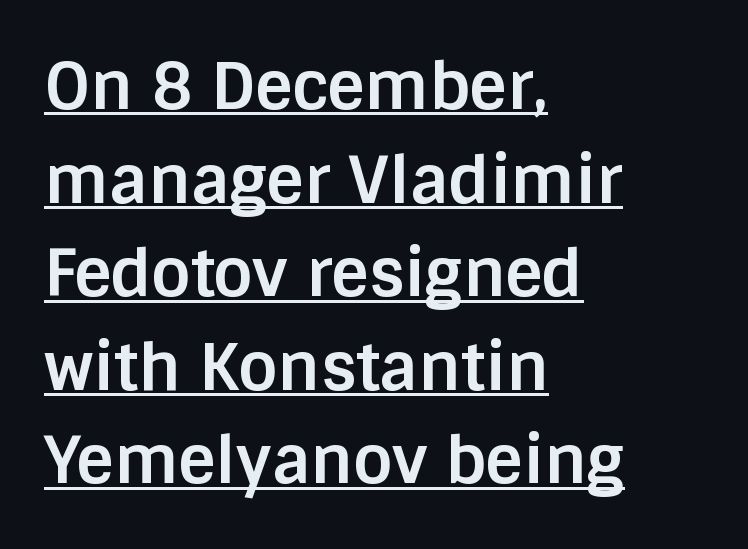
{"serif": "no", "italic": "no", "bold": "yes", "weight": "bold", "width": "normal", "stroke_contrast": "low", "x_height": "large", "monospaced": "no", "underline": "yes", "align": "left", "line_spacing": "normal", "line_spacing_ratio": 1.44, "letter_spacing": "normal", "letter_spacing_em": 0.0, "glyph_px": 65}
